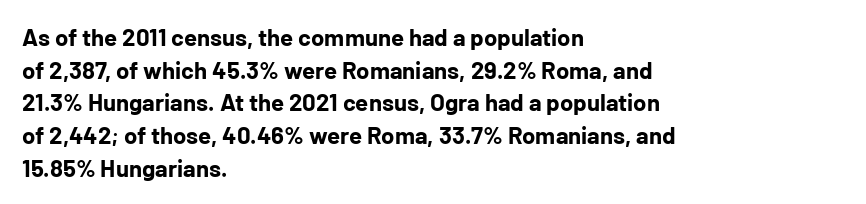
Q: Is the text bold? A: Yes.
Q: Is the text italic (slanted)? A: No, it is upright.
Q: Is the text underlined? A: No.
Q: How is the paragraph aligned? A: Left-aligned.
Q: Is the spacing between letters normal or unusually wide? A: Normal.
Q: Is the spacing between lines tight, normal or loose? A: Normal.
